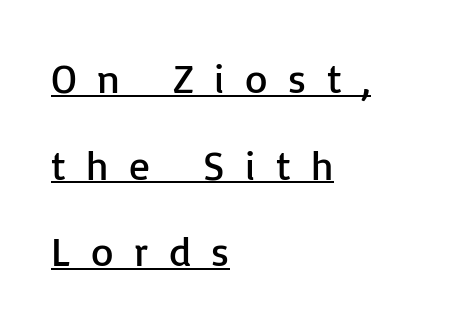
The image shows 41 px regular-weight sans-serif type, upright; set left-aligned, loose line spacing (2.11x), unusually wide letter spacing (+0.5 em), underlined; low stroke contrast and a medium x-height.
